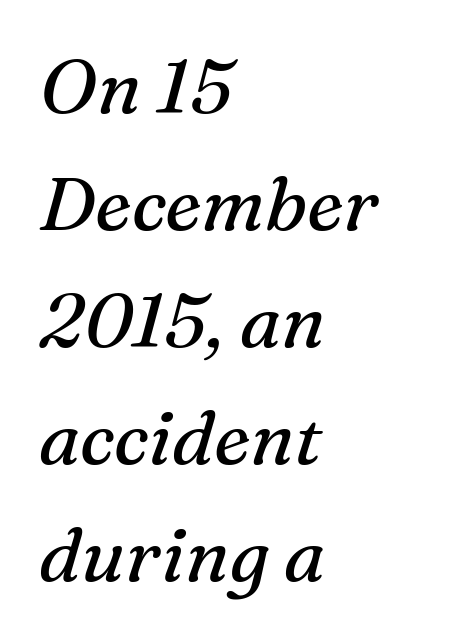
Q: Is the text bold? A: No.
Q: Is the text italic (slanted)? A: Yes, it leans right by about 16 degrees.
Q: Is the typeface a serif or a sans-serif typeface? A: Serif.
Q: Is the text underlined? A: No.
Q: How is the paragraph aligned? A: Left-aligned.
Q: Is the spacing between letters normal or unusually wide? A: Normal.
Q: Is the spacing between lines tight, normal or loose? A: Normal.
Q: Width (condensed, normal, or wide)? A: Normal.
Q: Stroke contrast? A: Medium.
Q: x-height? A: Medium.
Q: Monospaced? A: No.
